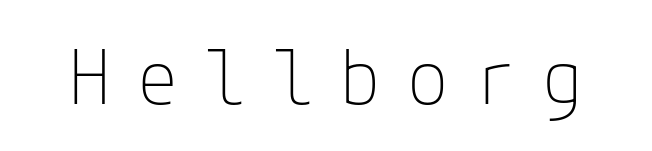
{"serif": "no", "italic": "no", "bold": "no", "weight": "thin", "width": "normal", "stroke_contrast": "low", "x_height": "medium", "underline": "no", "letter_spacing": "wide", "letter_spacing_em": 0.35, "glyph_px": 75}
